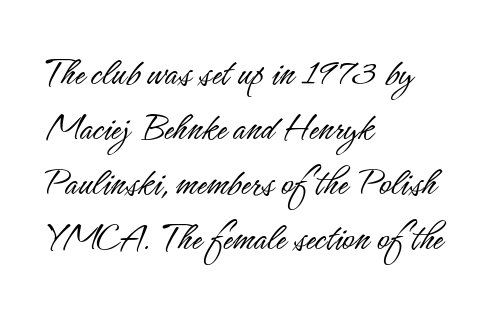
{"serif": "no", "bold": "no", "weight": "light", "width": "condensed", "stroke_contrast": "low", "x_height": "small", "monospaced": "no", "underline": "no", "align": "left", "line_spacing": "normal", "line_spacing_ratio": 1.34, "letter_spacing": "normal", "letter_spacing_em": 0.0, "glyph_px": 41}
